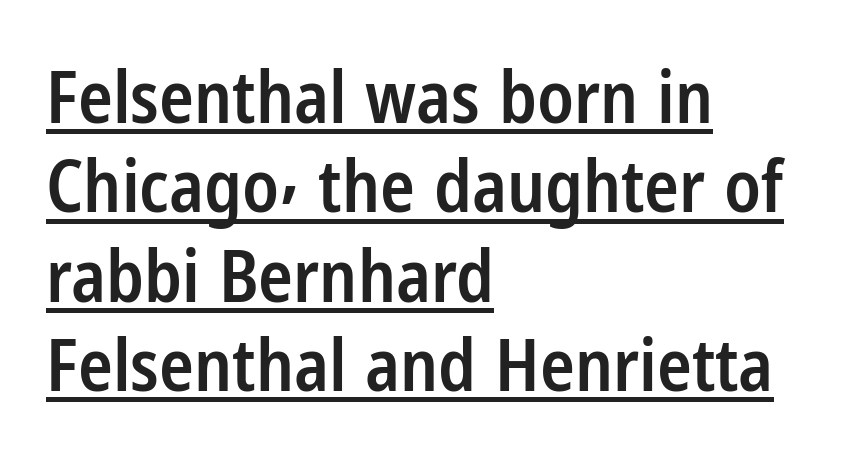
The image shows 72 px semibold, condensed sans-serif type, upright; set left-aligned, line spacing 1.24x, normal letter spacing, underlined; low stroke contrast and a medium x-height.
